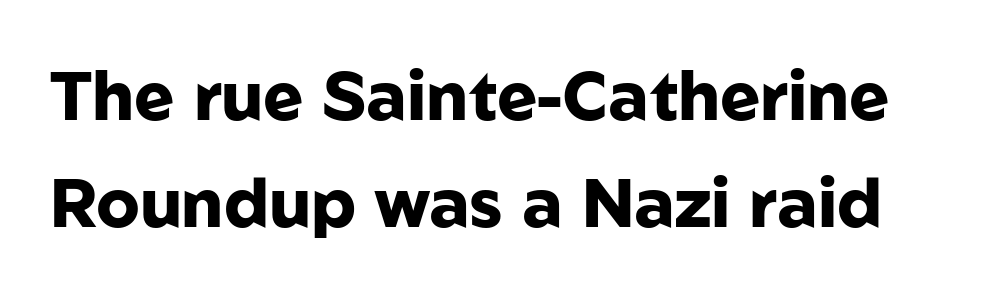
{"serif": "no", "italic": "no", "bold": "yes", "weight": "heavy", "width": "normal", "stroke_contrast": "low", "x_height": "medium", "monospaced": "no", "underline": "no", "line_spacing": "normal", "line_spacing_ratio": 1.57, "letter_spacing": "normal", "letter_spacing_em": 0.0, "glyph_px": 68}
